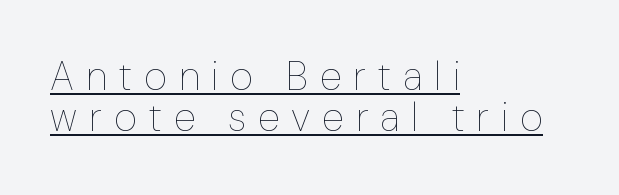
The strokes carry an ordinary text weight at most. The words here are underlined. Compared with typical paragraphs, the rows here are closer together. Caption: expanded tracking, letters set apart. Proportional: the letters do not fall into vertical columns. Posture: upright roman.
